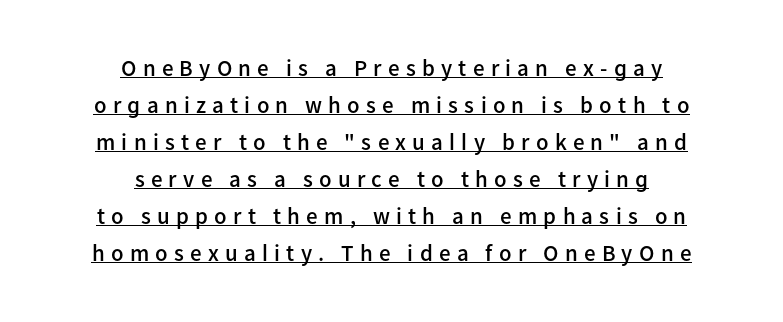
The face used here is rendered with a markedly widened letterfit. The leading is moderate, giving the passage an even texture. The text block is weighted toward neither margin, spreading evenly from the middle. A somewhat darkened texture: the type is semibold rather than bold. Ordinary non-slanted type is in use. The typesetter has applied underlining to the passage shown.
